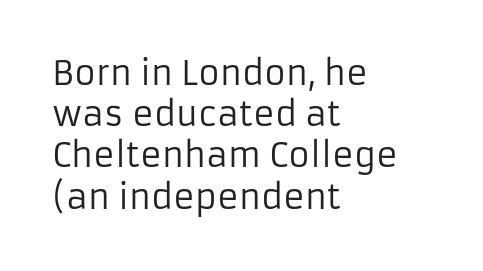
The image shows 33 px regular-weight sans-serif type, upright; set left-aligned, normal line spacing (1.25x), normal letter spacing, not underlined; low stroke contrast and a medium x-height.
